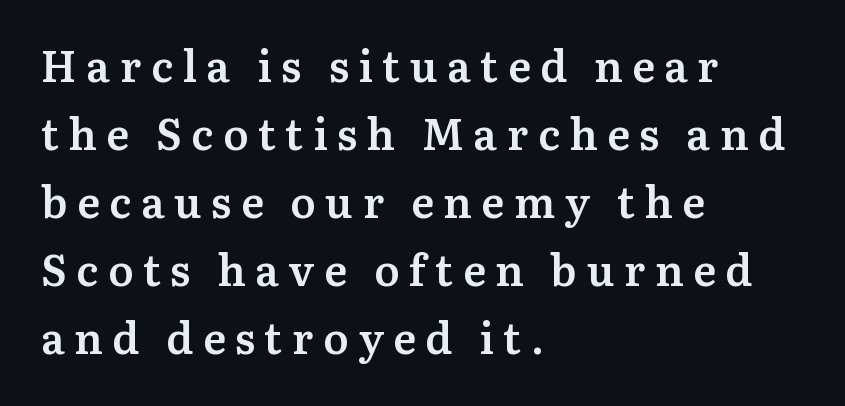
Q: Is the text bold? A: Semi-bold.
Q: Is the text italic (slanted)? A: No, it is upright.
Q: Is the typeface a serif or a sans-serif typeface? A: Serif.
Q: Is the text underlined? A: No.
Q: How is the paragraph aligned? A: Left-aligned.
Q: Is the spacing between letters normal or unusually wide? A: Unusually wide.
Q: Is the spacing between lines tight, normal or loose? A: Normal.
Q: Width (condensed, normal, or wide)? A: Normal.
Q: Stroke contrast? A: Medium.
Q: x-height? A: Medium.
Q: Monospaced? A: No.
